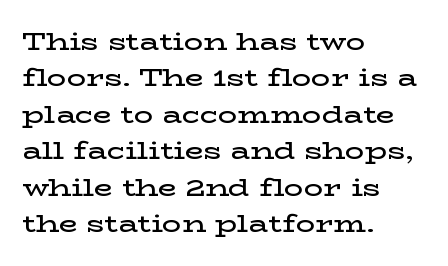
Q: Is the text bold? A: Semi-bold.
Q: Is the text italic (slanted)? A: No, it is upright.
Q: Is the text underlined? A: No.
Q: How is the paragraph aligned? A: Left-aligned.
Q: Is the spacing between letters normal or unusually wide? A: Normal.
Q: Is the spacing between lines tight, normal or loose? A: Normal.
